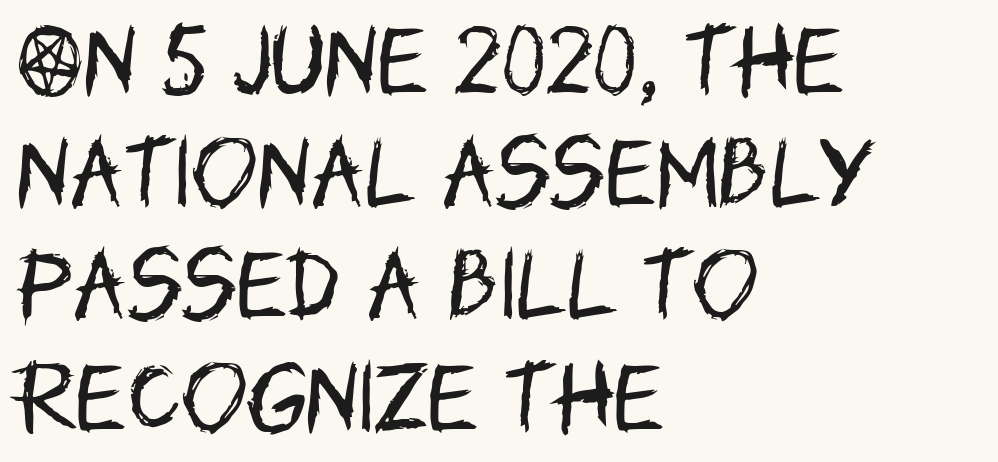
Q: Is the text bold? A: No.
Q: Is the text italic (slanted)? A: No, it is upright.
Q: Is the typeface a serif or a sans-serif typeface? A: Sans-serif.
Q: Is the text underlined? A: No.
Q: How is the paragraph aligned? A: Left-aligned.
Q: Is the spacing between letters normal or unusually wide? A: Normal.
Q: Is the spacing between lines tight, normal or loose? A: Normal.
Q: Width (condensed, normal, or wide)? A: Condensed.
Q: Stroke contrast? A: Low.
Q: x-height? A: Large.
Q: Monospaced? A: No.
